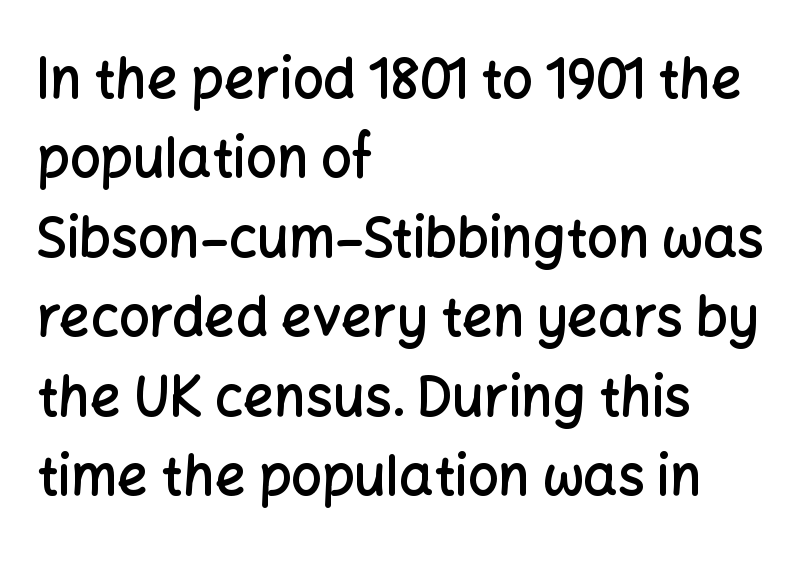
Q: Is the text bold? A: Semi-bold.
Q: Is the text italic (slanted)? A: No, it is upright.
Q: Is the typeface a serif or a sans-serif typeface? A: Sans-serif.
Q: Is the text underlined? A: No.
Q: How is the paragraph aligned? A: Left-aligned.
Q: Is the spacing between letters normal or unusually wide? A: Normal.
Q: Is the spacing between lines tight, normal or loose? A: Normal.
Q: Width (condensed, normal, or wide)? A: Normal.
Q: Stroke contrast? A: Low.
Q: x-height? A: Medium.
Q: Monospaced? A: No.
